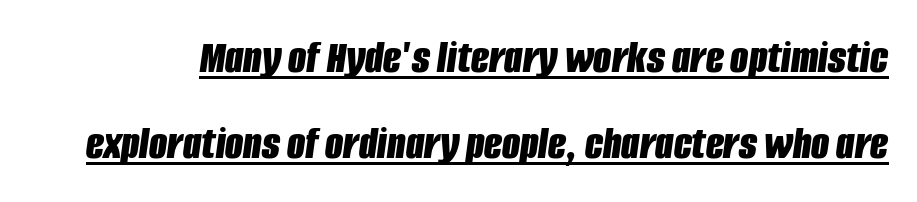
The image shows 47 px bold, condensed type, italic (leaning right); set line spacing 1.82x, normal letter spacing, underlined; low stroke contrast and a large x-height.
